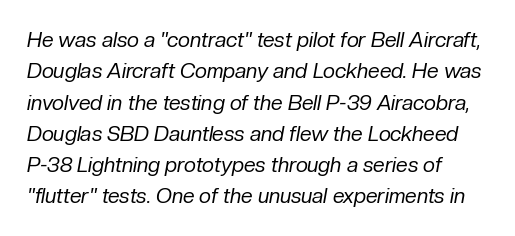
Q: Is the text bold? A: No.
Q: Is the text italic (slanted)? A: Yes, it leans right by about 10 degrees.
Q: Is the text underlined? A: No.
Q: How is the paragraph aligned? A: Left-aligned.
Q: Is the spacing between letters normal or unusually wide? A: Normal.
Q: Is the spacing between lines tight, normal or loose? A: Normal.
